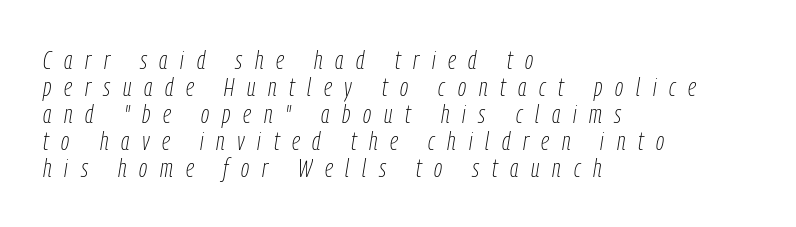
The image shows 26 px text type, italic (leaning right); set left-aligned, tight line spacing (1.04x), unusually wide letter spacing (+0.49 em), not underlined.
